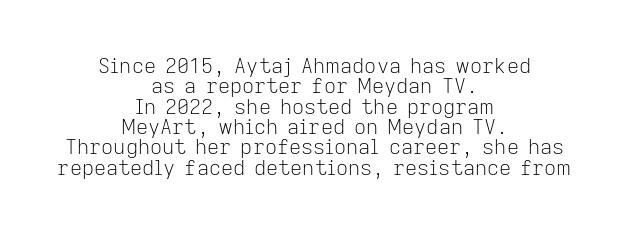
Visually the block forms a symmetrical silhouette, jagged on both flanks. Type without underlining. Is the stroke heavy? The answer is a plain regular-or-lighter. Leading is clearly below the norm, producing a dense column.
